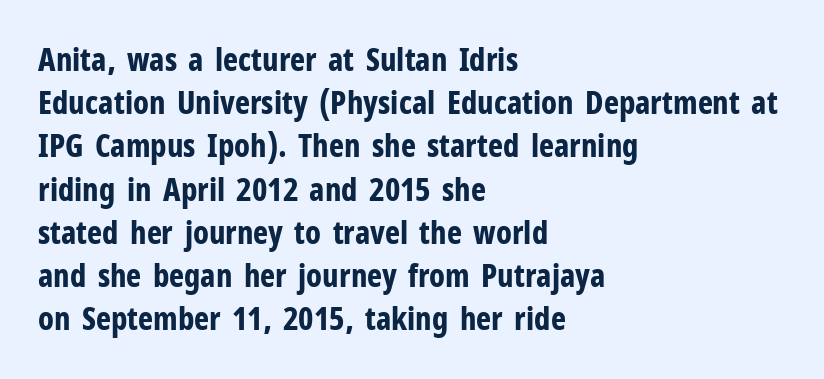
Q: Is the text bold? A: Yes.
Q: Is the text italic (slanted)? A: No, it is upright.
Q: Is the typeface a serif or a sans-serif typeface? A: Sans-serif.
Q: Is the text underlined? A: No.
Q: How is the paragraph aligned? A: Left-aligned.
Q: Is the spacing between letters normal or unusually wide? A: Normal.
Q: Is the spacing between lines tight, normal or loose? A: Normal.
Q: Width (condensed, normal, or wide)? A: Condensed.
Q: Stroke contrast? A: Low.
Q: x-height? A: Medium.
Q: Monospaced? A: No.
